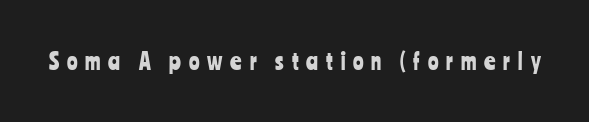
{"italic": "no", "underline": "no", "letter_spacing": "wide", "letter_spacing_em": 0.36, "glyph_px": 22}
